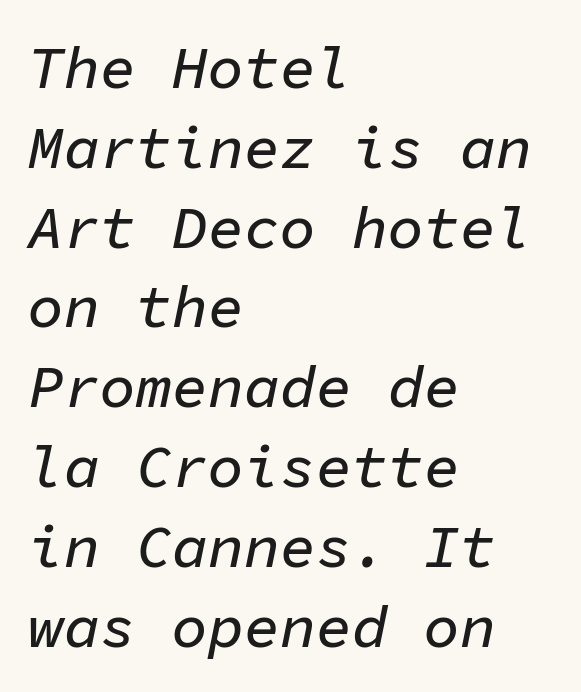
The image shows 60 px text type, italic (leaning right), monospaced; set left-aligned, normal line spacing (1.33x), normal letter spacing, not underlined; low stroke contrast and a medium x-height.
